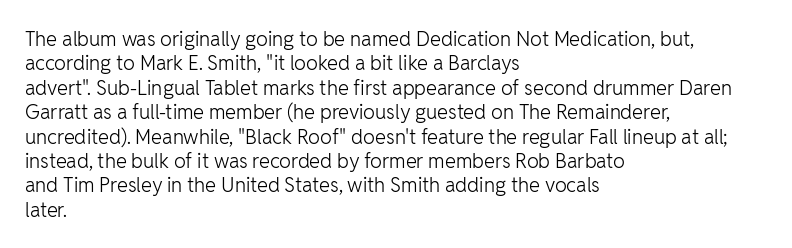
Q: Is the text bold? A: No.
Q: Is the text italic (slanted)? A: No, it is upright.
Q: Is the text underlined? A: No.
Q: How is the paragraph aligned? A: Left-aligned.
Q: Is the spacing between letters normal or unusually wide? A: Normal.
